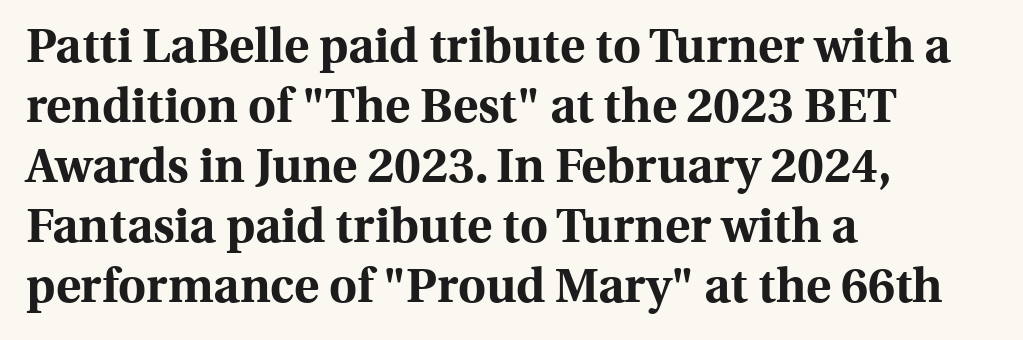
The image shows 48 px bold serif type, upright; set left-aligned, normal line spacing (1.25x), normal letter spacing, not underlined; a medium x-height.
